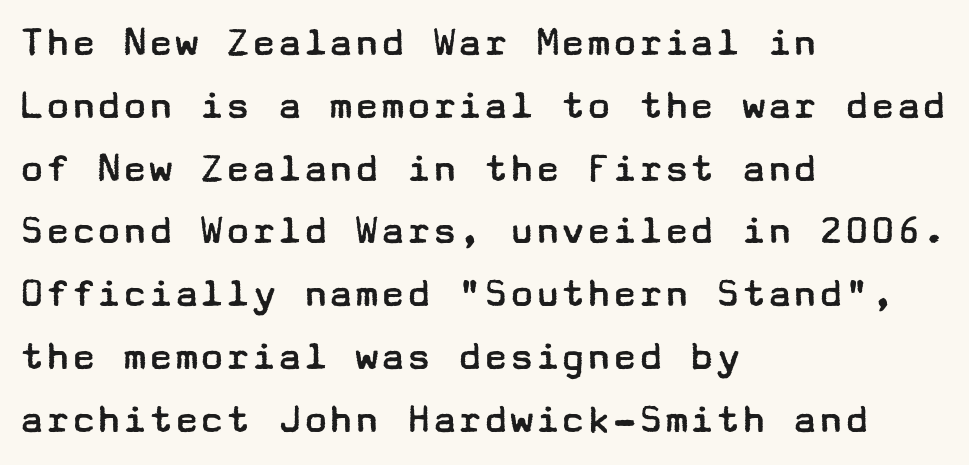
Short note: letters normally spaced. Weight class: somewhere from thin through regular. Visually the block forms a straight wall on the left and a jagged coastline on the right. The space between consecutive lines is moderate. Ascenders rise straight up at ninety degrees.
